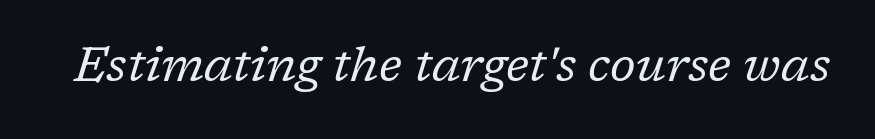
Q: Is the text bold? A: No.
Q: Is the text italic (slanted)? A: Yes, it leans right by about 17 degrees.
Q: Is the typeface a serif or a sans-serif typeface? A: Serif.
Q: Is the text underlined? A: No.
Q: Is the spacing between letters normal or unusually wide? A: Normal.
Q: Width (condensed, normal, or wide)? A: Normal.
Q: Stroke contrast? A: Low.
Q: x-height? A: Medium.
Q: Monospaced? A: No.
